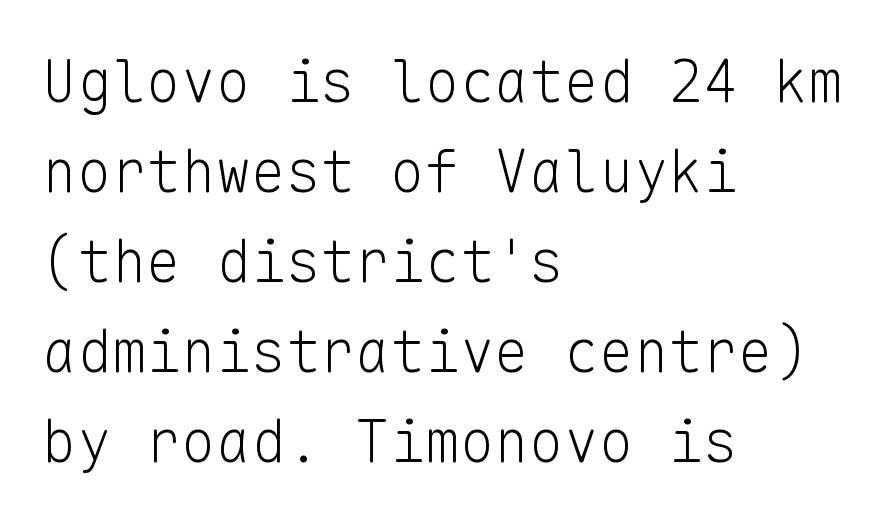
Q: Is the text bold? A: No.
Q: Is the text italic (slanted)? A: No, it is upright.
Q: Is the typeface a serif or a sans-serif typeface? A: Sans-serif.
Q: Is the text underlined? A: No.
Q: How is the paragraph aligned? A: Left-aligned.
Q: Is the spacing between letters normal or unusually wide? A: Normal.
Q: Is the spacing between lines tight, normal or loose? A: Normal.
Q: Width (condensed, normal, or wide)? A: Normal.
Q: Stroke contrast? A: Low.
Q: x-height? A: Medium.
Q: Monospaced? A: Yes.
